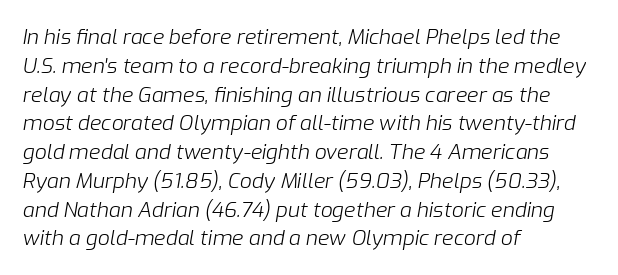
The image shows 21 px text type, italic (leaning right); set left-aligned, normal line spacing (1.37x), normal letter spacing, not underlined.
